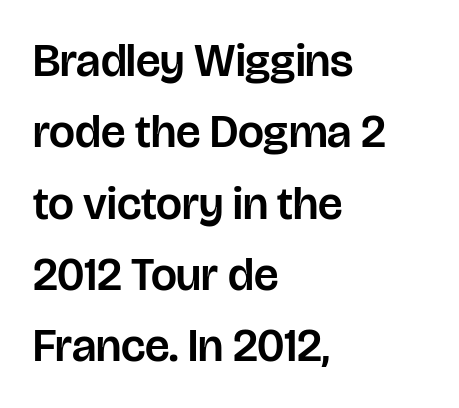
Interline gaps are of average width in this sample. Nothing unusual about the tracking: characters are spaced as the font intends. A classic flush-left, rag-right setting is used for this passage. Think of a printed novel: that variable character pitch is what you see here.
